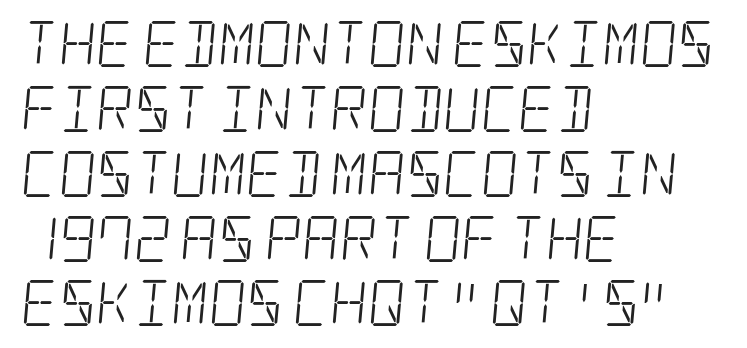
{"serif": "yes", "bold": "no", "weight": "light", "width": "condensed", "stroke_contrast": "low", "x_height": "large", "underline": "no", "align": "left", "line_spacing": "normal", "line_spacing_ratio": 1.41, "letter_spacing": "normal", "letter_spacing_em": 0.0, "glyph_px": 46}
